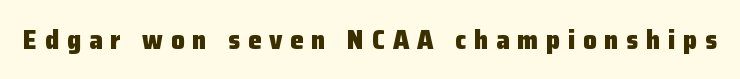
The image shows 27 px bold type, upright; set unusually wide letter spacing (+0.29 em), not underlined.
